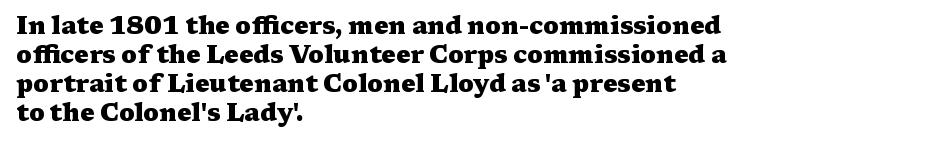
Bold? Absolutely — the strokes are thick and heavy. These lines are set flush left with a ragged right edge. Each row of text sits above clean, open space. There is no visible air inserted between adjacent glyphs. The type sits square on the baseline with zero lean.
